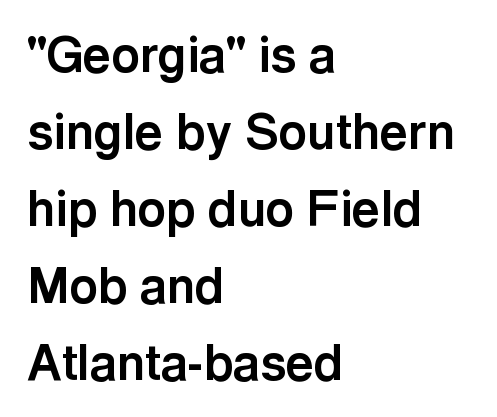
A classic flush-left, rag-right setting is used for this passage. In terms of letterform style, serifs are entirely absent. Clear beneath every line of the passage. The letterforms sit shoulder to shoulder at normal distance. Every stem runs plumb, perpendicular to the baseline. Students, observe: this is what conventionally led text looks like.
